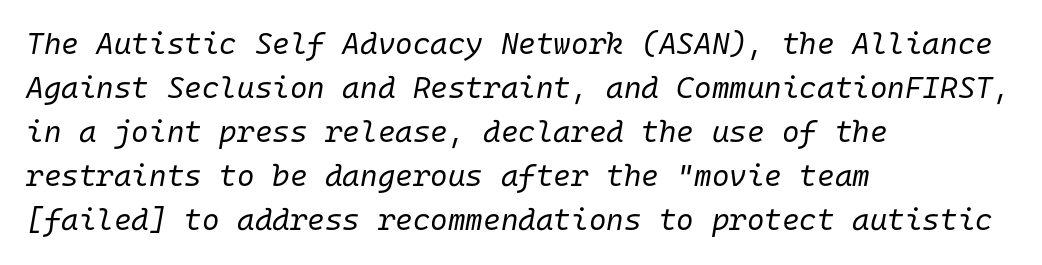
The image shows 30 px regular-weight type, italic (leaning right), monospaced; set left-aligned, normal line spacing (1.47x), normal letter spacing, not underlined; low stroke contrast and a medium x-height.
